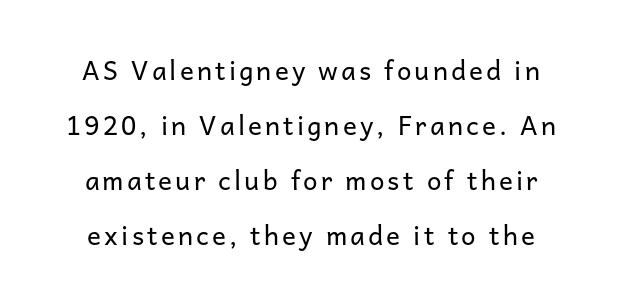
{"italic": "no", "bold": "no", "underline": "no", "line_spacing": "loose", "line_spacing_ratio": 2.12, "glyph_px": 26}
